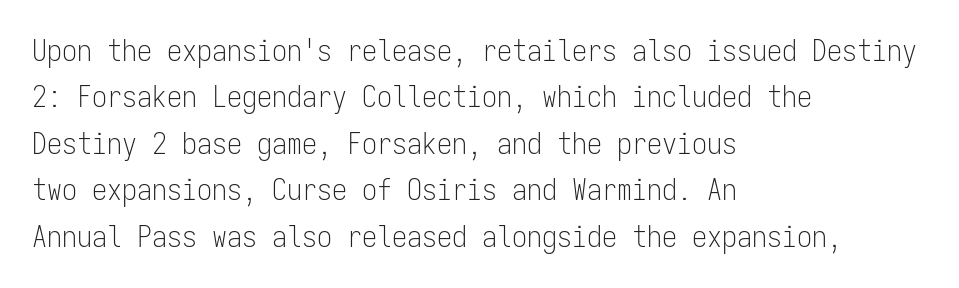
The rendering uses typewriter-style spacing with identical character cells. The font sits on the lighter half of the weight spectrum, regular included. The face used here is a sans, in the tradition of grotesques and geometrics. This sample uses plain, unmodified letter spacing. If you measured baseline to baseline, you'd find a middling distance.
